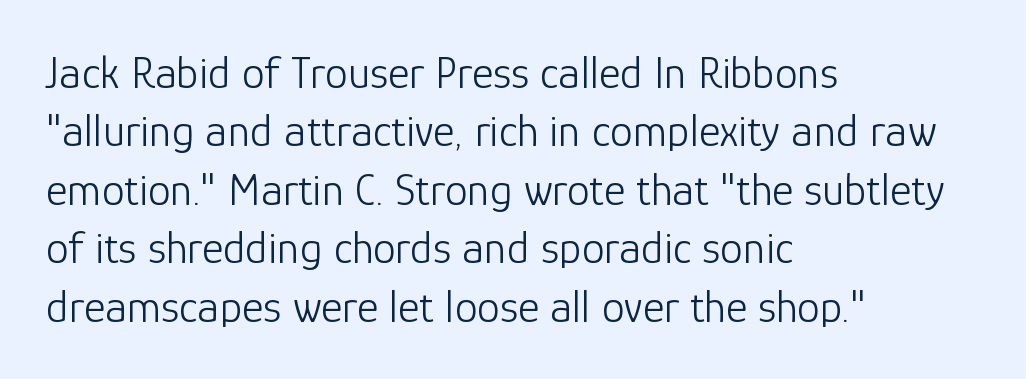
Q: Is the text bold? A: No.
Q: Is the text italic (slanted)? A: No, it is upright.
Q: Is the typeface a serif or a sans-serif typeface? A: Sans-serif.
Q: Is the text underlined? A: No.
Q: How is the paragraph aligned? A: Left-aligned.
Q: Is the spacing between letters normal or unusually wide? A: Normal.
Q: Is the spacing between lines tight, normal or loose? A: Normal.
Q: Width (condensed, normal, or wide)? A: Normal.
Q: Stroke contrast? A: Low.
Q: x-height? A: Medium.
Q: Monospaced? A: No.
